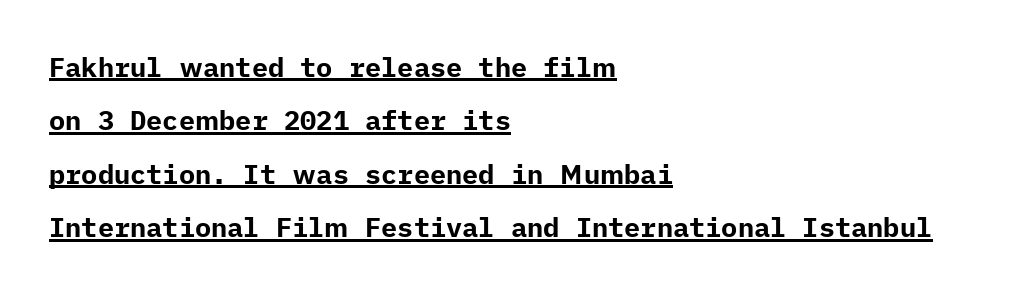
{"italic": "no", "bold": "yes", "underline": "yes", "align": "left", "line_spacing": "loose", "line_spacing_ratio": 1.98, "letter_spacing": "normal", "letter_spacing_em": 0.0, "glyph_px": 27}
